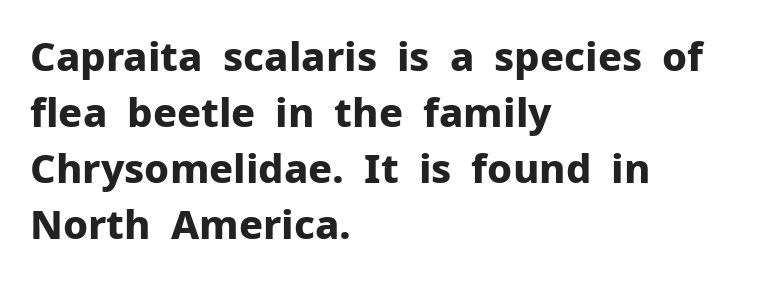
Q: Is the text bold? A: Yes.
Q: Is the text italic (slanted)? A: No, it is upright.
Q: Is the typeface a serif or a sans-serif typeface? A: Sans-serif.
Q: Is the text underlined? A: No.
Q: How is the paragraph aligned? A: Left-aligned.
Q: Is the spacing between letters normal or unusually wide? A: Normal.
Q: Is the spacing between lines tight, normal or loose? A: Normal.
Q: Width (condensed, normal, or wide)? A: Normal.
Q: Stroke contrast? A: Low.
Q: x-height? A: Medium.
Q: Monospaced? A: No.
